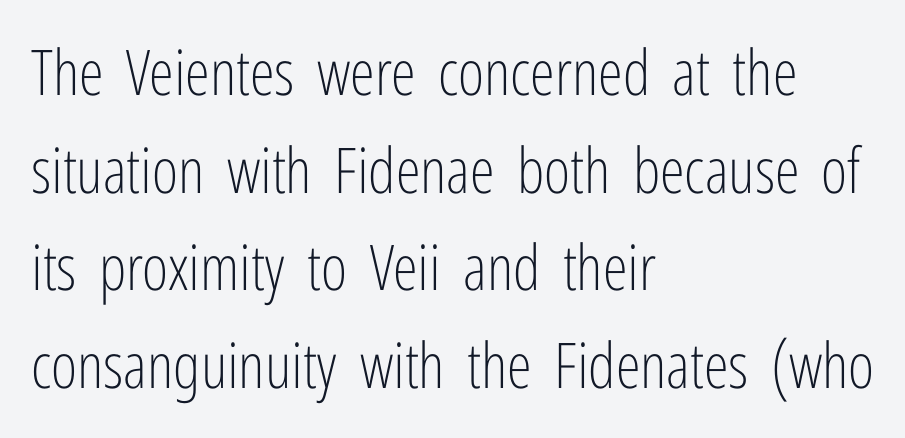
The typesetter chose a ragged-right arrangement here. The string is rendered with underlining switched off. Italic: no, the glyphs are upright roman. Character widths vary here, with narrow letters taking less room than wide ones.
